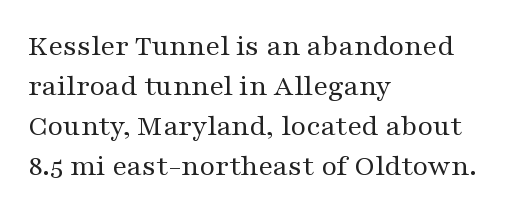
The image shows 30 px regular-weight, wide serif type, upright; set left-aligned, normal line spacing (1.33x), normal letter spacing, not underlined; medium stroke contrast and a medium x-height.
